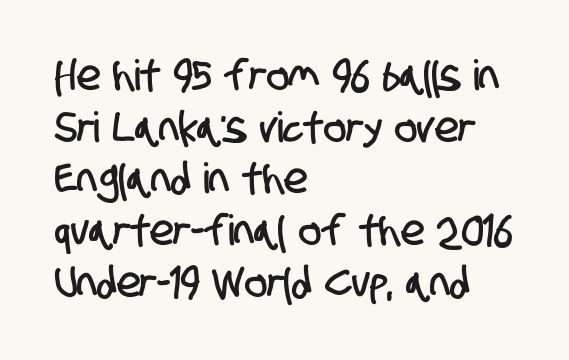
{"serif": "no", "width": "condensed", "stroke_contrast": "low", "x_height": "large", "monospaced": "no", "underline": "no", "align": "left", "line_spacing_ratio": 1.23, "letter_spacing": "normal", "letter_spacing_em": 0.0, "glyph_px": 42}
